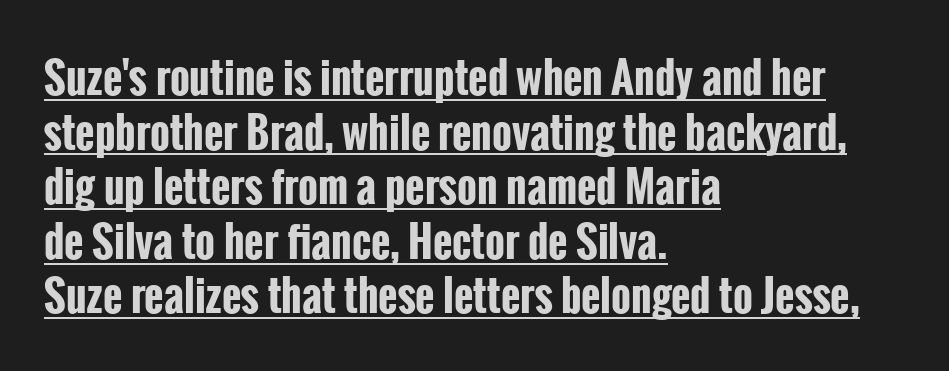
{"serif": "no", "italic": "no", "bold": "yes", "weight": "bold", "width": "condensed", "stroke_contrast": "low", "x_height": "medium", "monospaced": "no", "underline": "yes", "align": "left", "line_spacing": "normal", "line_spacing_ratio": 1.3, "letter_spacing": "normal", "letter_spacing_em": 0.0, "glyph_px": 42}
